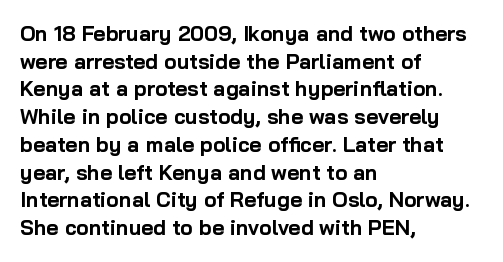
It's the straight-up-and-down kind of type. The words here are not underlined. Summary of vertical rhythm: regular, with standard interline spacing. Alignment: flush left. The rendering keeps characters at their native spacing.
